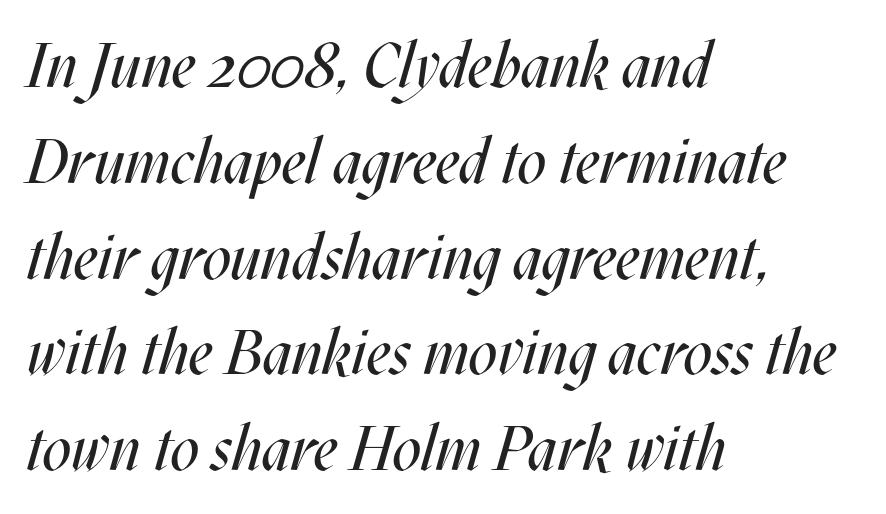
{"italic": "yes", "lean": "right", "slant_degrees": 17, "bold": "no", "weight": "regular", "width": "condensed", "stroke_contrast": "medium", "x_height": "large", "monospaced": "no", "underline": "no", "align": "left", "line_spacing": "normal", "line_spacing_ratio": 1.52, "letter_spacing": "normal", "letter_spacing_em": 0.0, "glyph_px": 63}
